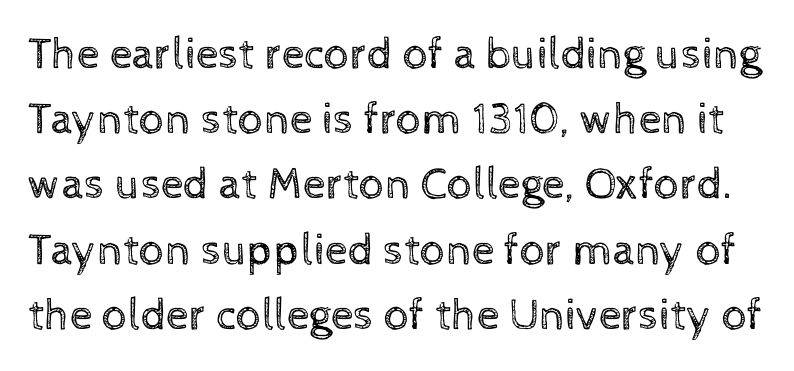
These lines keep a tight, regular rhythm from letter to letter. Notice how descenders clear the ascenders below comfortably — that's standard leading. Stroke thickness stays within the range of a standard reading face or lighter. Note the varied advance widths — an 'i' is clearly narrower than an 'm'. The axis of the letterforms is exactly vertical.
